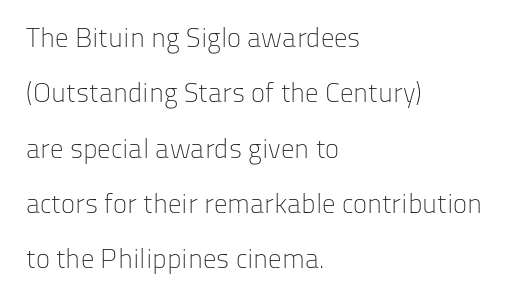
{"italic": "no", "bold": "no", "underline": "no", "align": "left", "line_spacing": "loose", "line_spacing_ratio": 2.05, "letter_spacing": "normal", "letter_spacing_em": 0.0, "glyph_px": 27}
